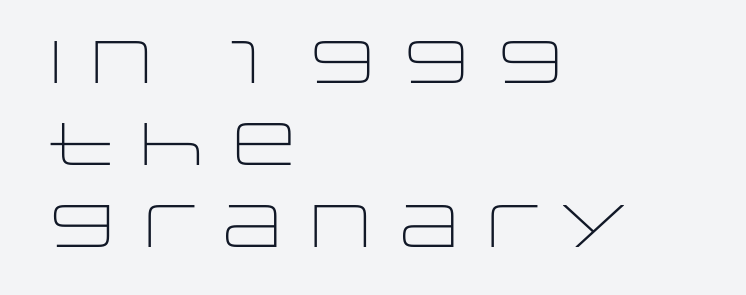
The line-height multiplier appears to be the usual default. The specimen omits any rule beneath the text block's lines. The letters advance in unequal steps, a hallmark of proportional type. The typeface has the unassuming heft of standard copy or less.
